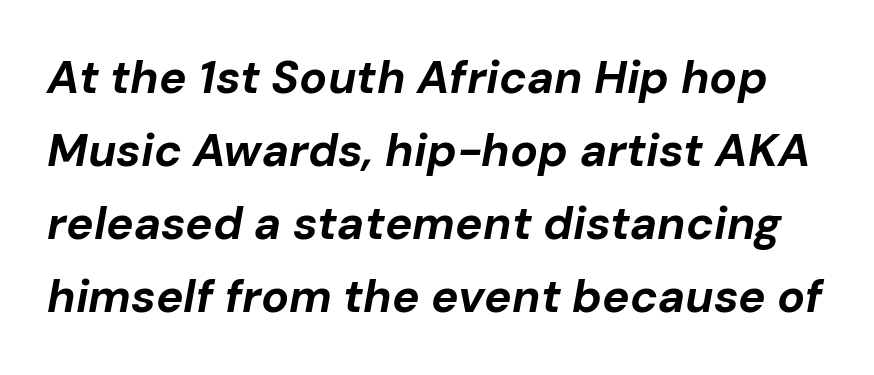
{"italic": "yes", "lean": "right", "slant_degrees": 10, "bold": "yes", "weight": "bold", "width": "normal", "stroke_contrast": "low", "x_height": "medium", "monospaced": "no", "underline": "no", "line_spacing": "normal", "line_spacing_ratio": 1.59, "letter_spacing": "normal", "letter_spacing_em": 0.0, "glyph_px": 46}
